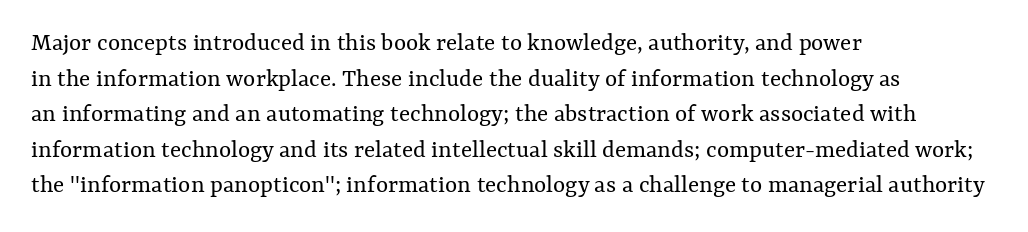
{"italic": "no", "bold": "no", "underline": "no", "align": "left", "line_spacing": "normal", "line_spacing_ratio": 1.37, "letter_spacing": "normal", "letter_spacing_em": 0.0, "glyph_px": 26}
